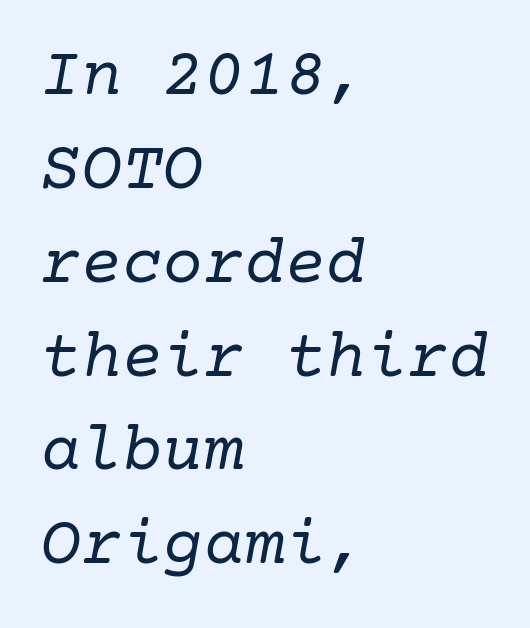
No heavy texture on the line: the type isn't bold. All the whitespace from short lines collects on the right. What stands out about the letter spacing? Nothing — it is the standard amount. It's the slanting kind of type. Vertical spacing — default.
